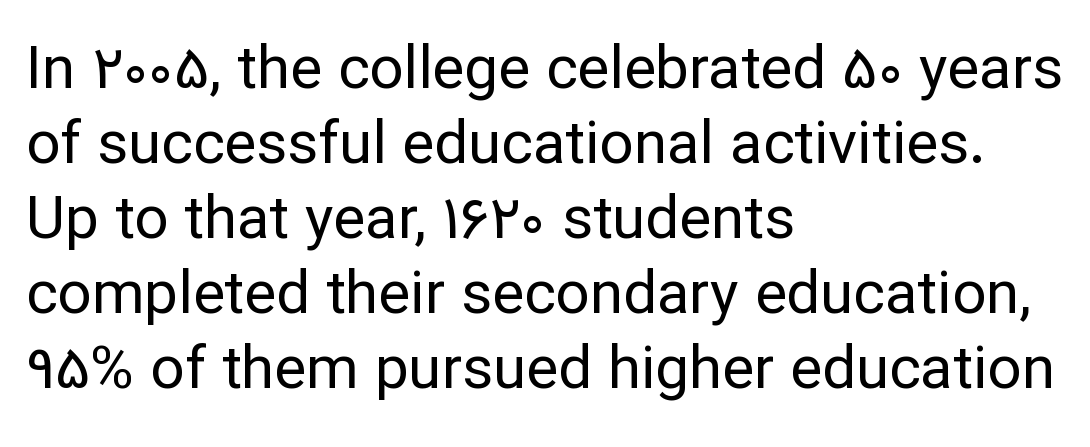
These lines were composed using upright roman letters. This sample is left-justified, so line endings fall wherever the words run out. Underlining? Definitely not there. Whoever set this chose a conventional vertical rhythm.
